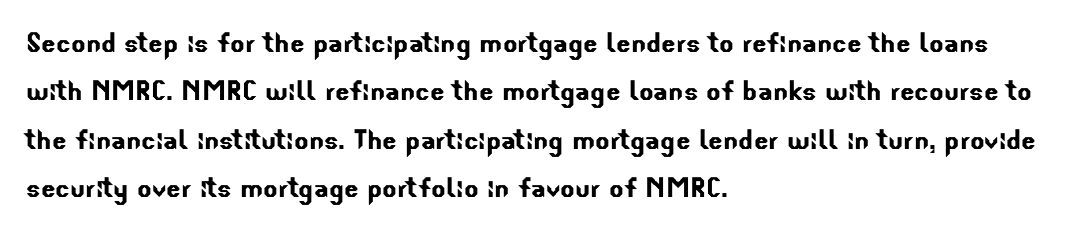
Does the type have serifs? No, each stem ends abruptly. The letters advance in unequal steps, a hallmark of proportional type. The typesetter chose a ragged-right arrangement here. Here the glyphs are tracked normally, forming tight word shapes. The words here are not underlined.
